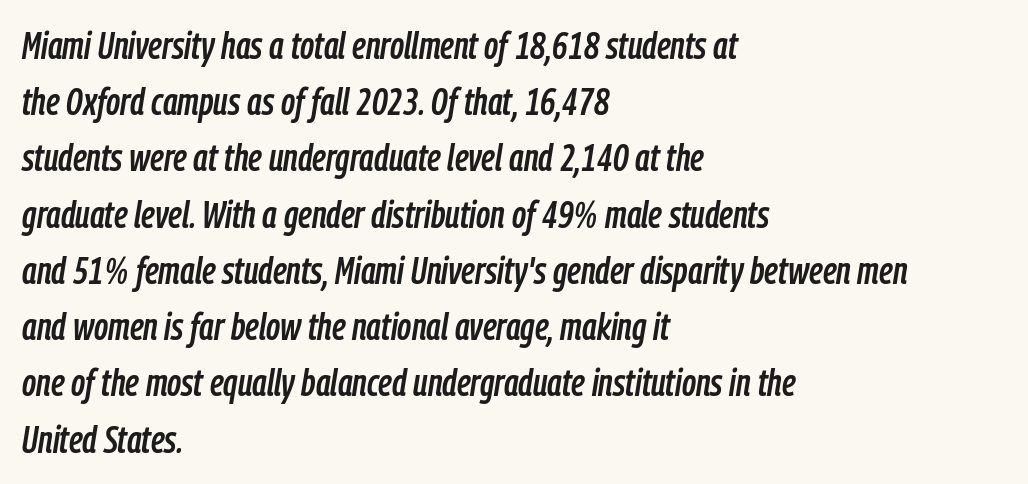
Compared with typical paragraphs, the rows here are spaced about the same. Between one letter and the next there's only the usual sliver of space. Line beginnings align vertically; line endings do not. The letters advance in unequal steps, a hallmark of proportional type. When letters slant like this, we call the style italic.
